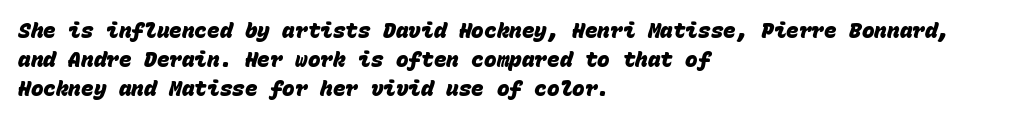
Q: Is the text bold? A: Yes.
Q: Is the text underlined? A: No.
Q: How is the paragraph aligned? A: Left-aligned.
Q: Is the spacing between letters normal or unusually wide? A: Normal.
Q: Is the spacing between lines tight, normal or loose? A: Normal.
